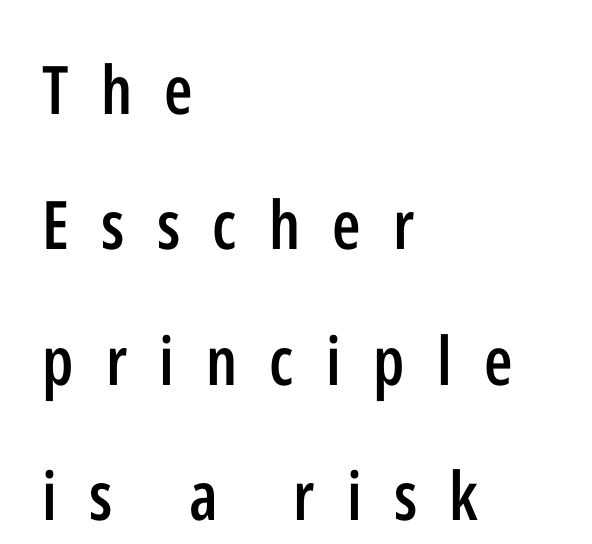
{"serif": "no", "italic": "no", "bold": "semi", "weight": "semibold", "width": "condensed", "stroke_contrast": "low", "x_height": "medium", "monospaced": "no", "underline": "no", "align": "left", "line_spacing": "loose", "line_spacing_ratio": 2.02, "letter_spacing": "wide", "letter_spacing_em": 0.48, "glyph_px": 67}
